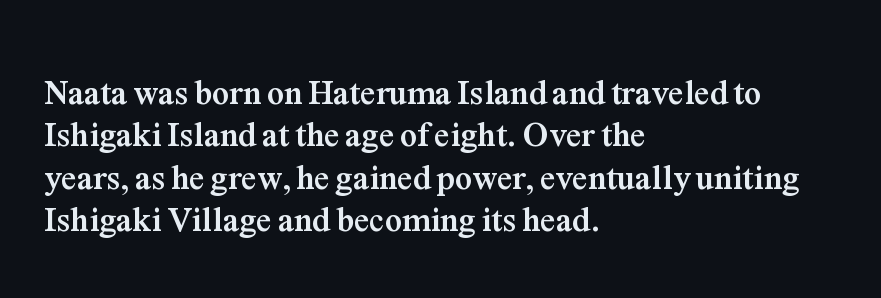
Q: Is the text bold? A: Yes.
Q: Is the text italic (slanted)? A: No, it is upright.
Q: Is the typeface a serif or a sans-serif typeface? A: Serif.
Q: Is the text underlined? A: No.
Q: How is the paragraph aligned? A: Left-aligned.
Q: Is the spacing between letters normal or unusually wide? A: Normal.
Q: Is the spacing between lines tight, normal or loose? A: Normal.
Q: Width (condensed, normal, or wide)? A: Normal.
Q: Stroke contrast? A: Medium.
Q: x-height? A: Medium.
Q: Monospaced? A: No.
